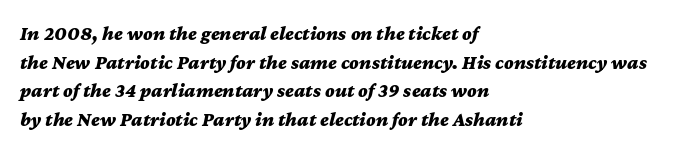
Q: Is the text bold? A: Yes.
Q: Is the text italic (slanted)? A: Yes, it leans right by about 12 degrees.
Q: Is the text underlined? A: No.
Q: How is the paragraph aligned? A: Left-aligned.
Q: Is the spacing between letters normal or unusually wide? A: Normal.
Q: Is the spacing between lines tight, normal or loose? A: Normal.
